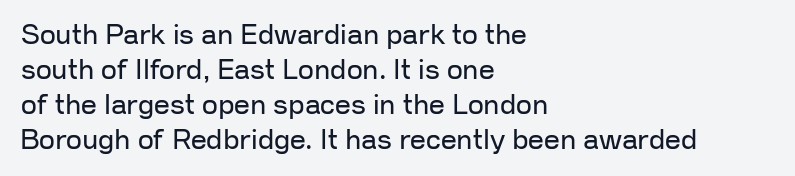
The image shows 28 px regular-weight sans-serif type, upright; set left-aligned, normal line spacing (1.25x), normal letter spacing, not underlined; low stroke contrast and a medium x-height.
